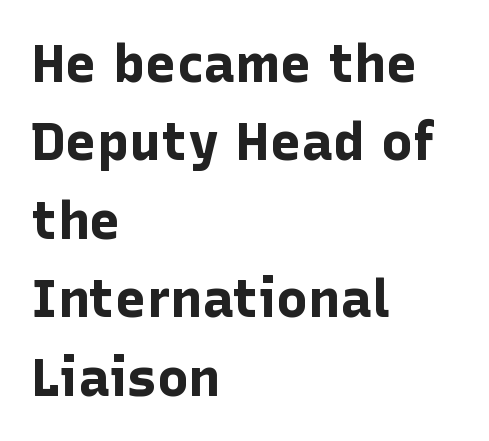
Note the varied advance widths — an 'i' is clearly narrower than an 'm'. The letters stand straight up with perfectly vertical stems. Short note: letters normally spaced. The rendering uses a moderate line-height, typical for paragraphs.
